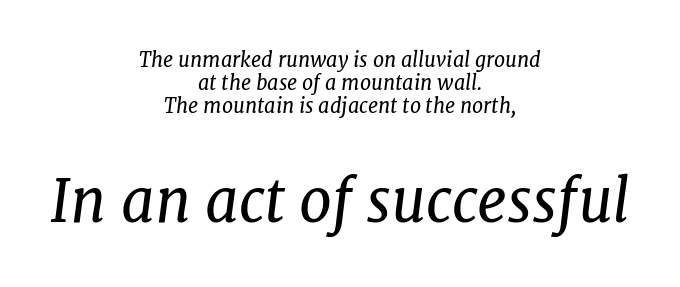
These lines keep a tight, regular rhythm from letter to letter. The rendering uses natural spacing where letterforms have individual widths. Compared with a typical body face, this is equally light or lighter still. Very little white space separates one row of letters from the next. Short and long lines alike share a common midpoint. Style check: oblique.
